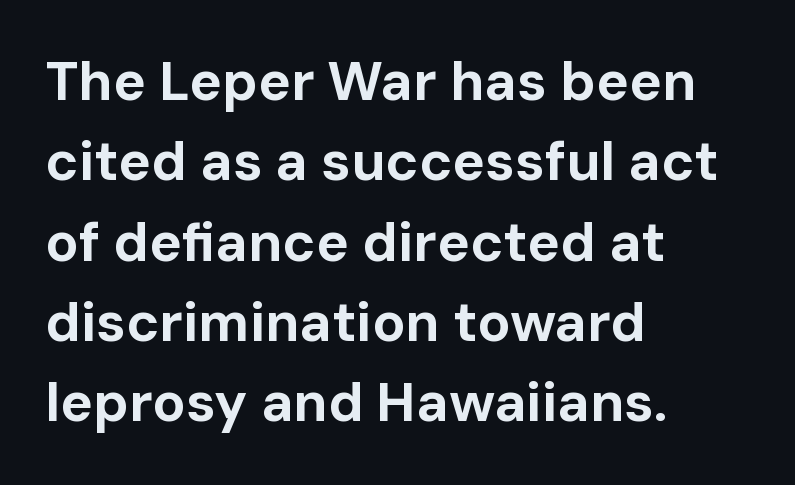
The image shows 55 px bold sans-serif type, upright; set left-aligned, normal line spacing (1.46x), normal letter spacing, not underlined; low stroke contrast and a medium x-height.
